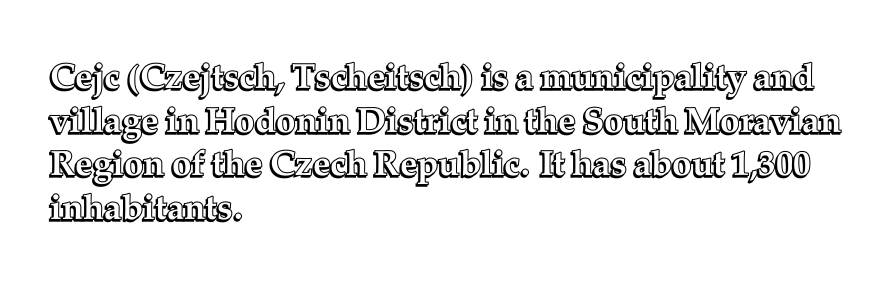
{"italic": "no", "width": "normal", "x_height": "medium", "monospaced": "no", "underline": "no", "align": "left", "line_spacing": "normal", "line_spacing_ratio": 1.25, "letter_spacing": "normal", "letter_spacing_em": 0.0, "glyph_px": 35}
